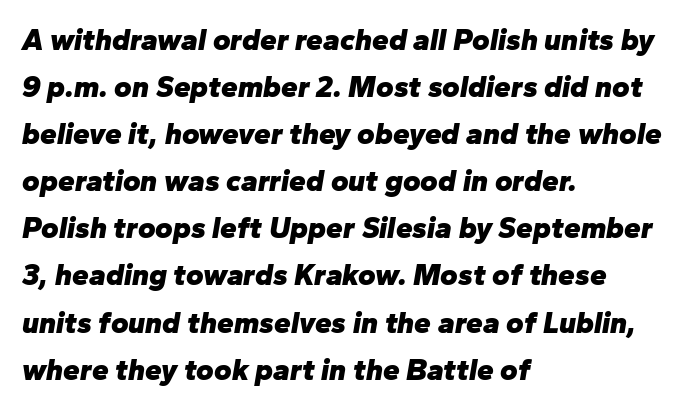
{"italic": "yes", "lean": "right", "slant_degrees": 10, "bold": "yes", "weight": "heavy", "width": "normal", "stroke_contrast": "low", "x_height": "medium", "monospaced": "no", "underline": "no", "align": "left", "line_spacing": "normal", "line_spacing_ratio": 1.57, "letter_spacing": "normal", "letter_spacing_em": 0.0, "glyph_px": 30}
